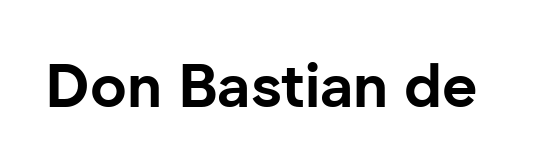
This sample uses plain, unmodified letter spacing. Bold? Absolutely — the strokes are thick and heavy. Note: no serifs on the glyphs. The type sits square on the baseline with zero lean. Plain, unruled lines of type.
